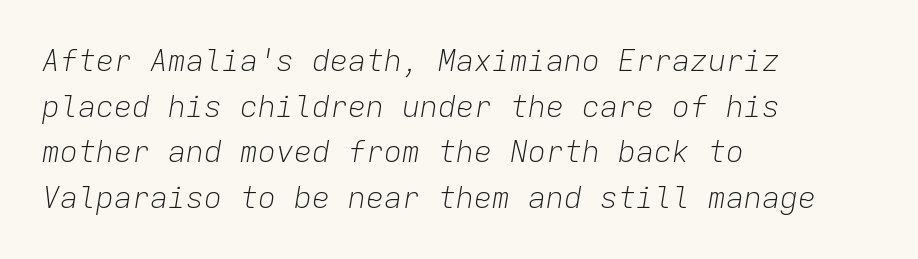
{"italic": "yes", "lean": "right", "slant_degrees": 9, "bold": "no", "weight": "light", "width": "normal", "stroke_contrast": "low", "x_height": "medium", "monospaced": "yes", "underline": "no", "align": "left", "line_spacing": "normal", "line_spacing_ratio": 1.52, "letter_spacing": "normal", "letter_spacing_em": 0.0, "glyph_px": 30}
